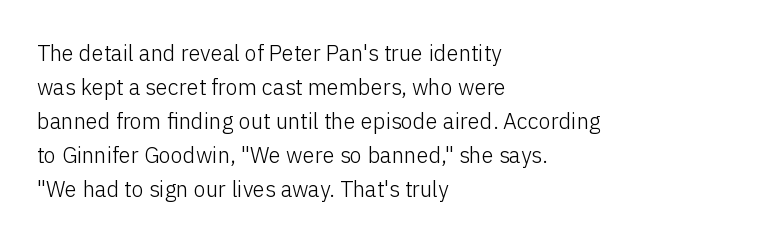
Caption: multi-line text, flush left, ragged right. Rendered with straight, roman letterforms. Beneath every word, the page is bare. Weight: not bold — regular or lighter. Nobody touched the tracking dial on this one. Vertically, the passage feels balanced, rows spaced as you'd expect.
